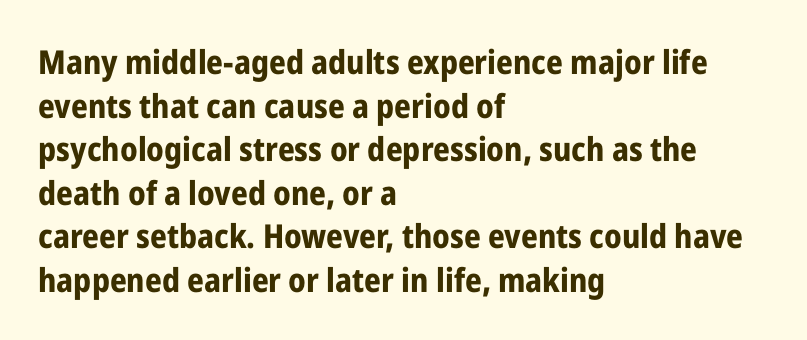
{"serif": "no", "italic": "no", "bold": "yes", "weight": "bold", "width": "condensed", "stroke_contrast": "low", "x_height": "medium", "monospaced": "no", "underline": "no", "align": "left", "line_spacing": "normal", "line_spacing_ratio": 1.32, "letter_spacing": "normal", "letter_spacing_em": 0.0, "glyph_px": 33}
